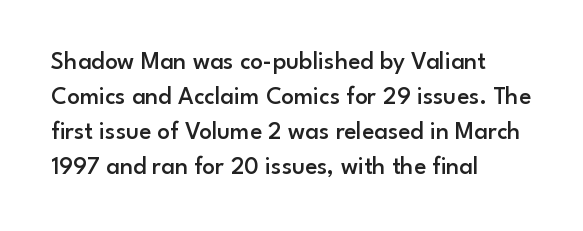
The image shows 25 px text type, upright; set left-aligned, normal line spacing (1.4x), normal letter spacing, not underlined.
